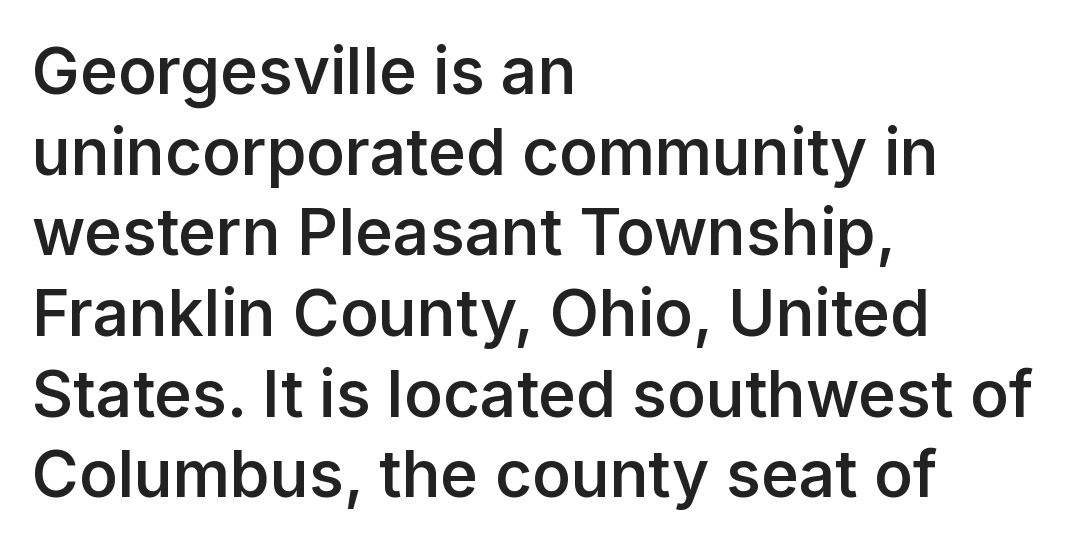
{"serif": "no", "italic": "no", "bold": "semi", "weight": "semibold", "width": "normal", "stroke_contrast": "low", "x_height": "medium", "monospaced": "no", "underline": "no", "align": "left", "line_spacing": "normal", "line_spacing_ratio": 1.26, "letter_spacing": "normal", "letter_spacing_em": 0.0, "glyph_px": 64}
